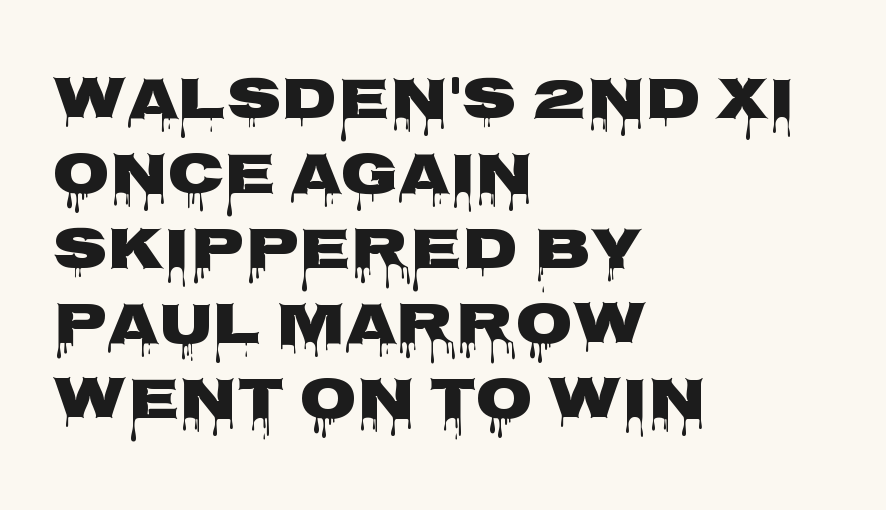
Letterform terminals end flat and unadorned throughout the passage. Casual observation: everything's shoved over to the left. The vertical gap from one line to the next is medium. Honestly, there is no underline to notice here at all.
